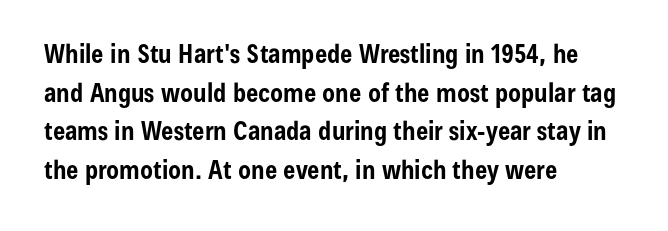
The image shows 26 px bold type, upright; set left-aligned, normal line spacing (1.49x), normal letter spacing, not underlined.
